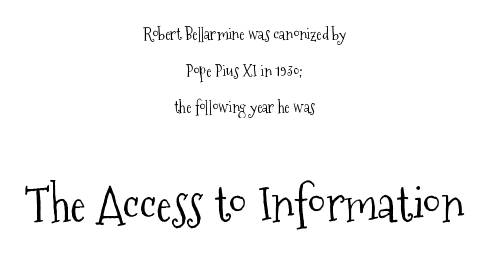
A clean baseline with only descenders dipping below it. The cut favours lightness, reaching ordinary text weight at its darkest. This rendering employs a face with finishing strokes, i.e., a serif. Type size steps up from the first block to the second. Observe the ordinary spacing: letters are neighbours, not strangers.
